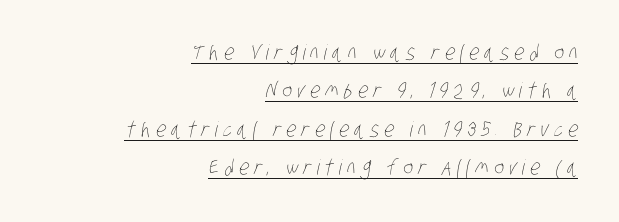
Q: Is the text bold? A: No.
Q: Is the text underlined? A: Yes.
Q: How is the paragraph aligned? A: Right-aligned.
Q: Is the spacing between letters normal or unusually wide? A: Unusually wide.
